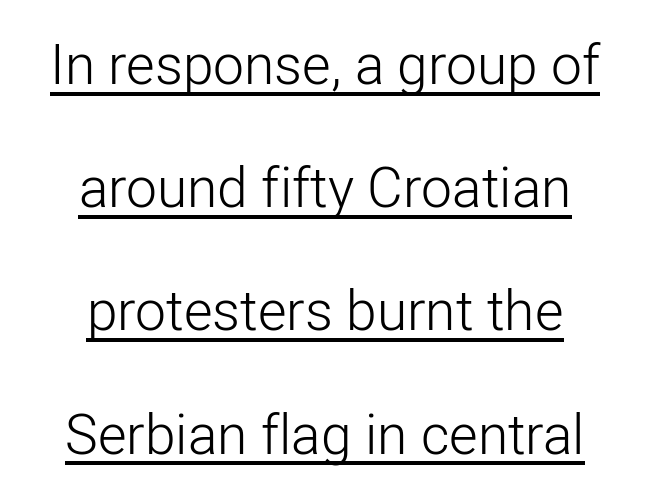
{"serif": "no", "italic": "no", "bold": "no", "weight": "light", "width": "normal", "stroke_contrast": "low", "x_height": "medium", "monospaced": "no", "underline": "yes", "align": "center", "line_spacing": "loose", "line_spacing_ratio": 2.24, "letter_spacing": "normal", "letter_spacing_em": 0.0, "glyph_px": 55}
